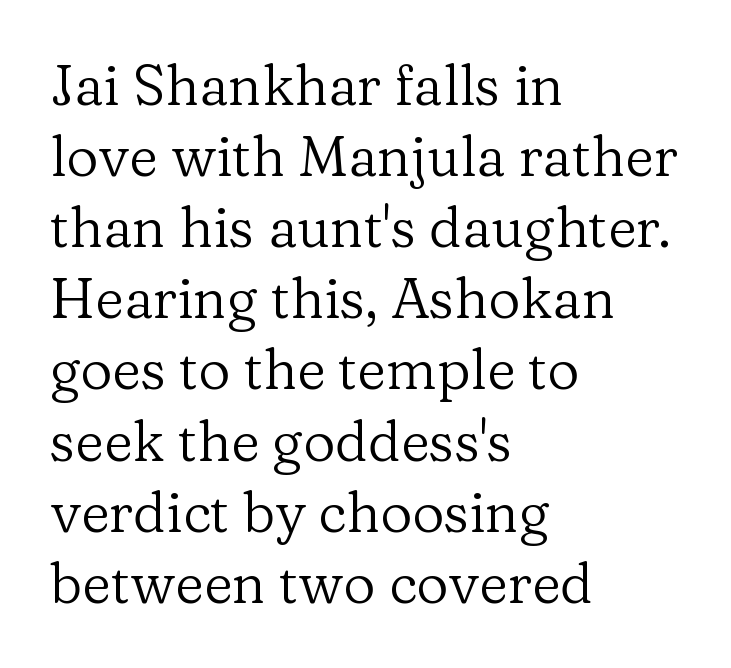
The image shows 56 px regular-weight serif type, upright; set left-aligned, normal line spacing (1.27x), normal letter spacing, not underlined; low stroke contrast and a medium x-height.
